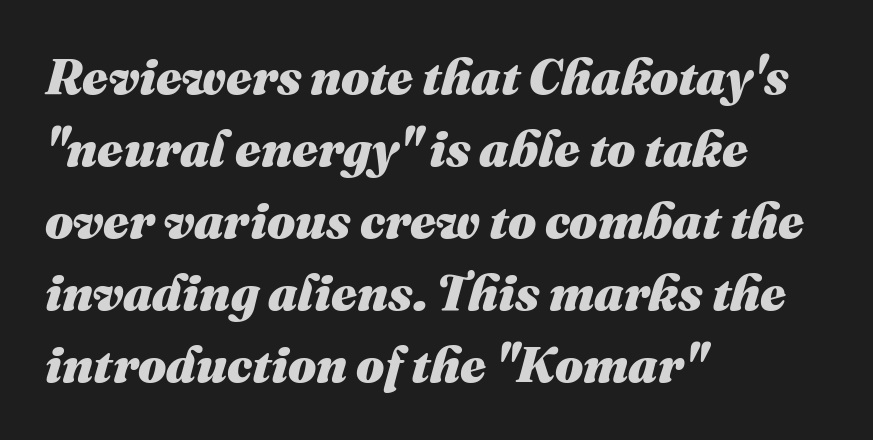
Q: Is the text bold? A: Yes.
Q: Is the text italic (slanted)? A: Yes, it leans right by about 16 degrees.
Q: Is the text underlined? A: No.
Q: How is the paragraph aligned? A: Left-aligned.
Q: Is the spacing between letters normal or unusually wide? A: Normal.
Q: Is the spacing between lines tight, normal or loose? A: Normal.
Q: Width (condensed, normal, or wide)? A: Normal.
Q: Stroke contrast? A: Medium.
Q: x-height? A: Medium.
Q: Monospaced? A: No.
